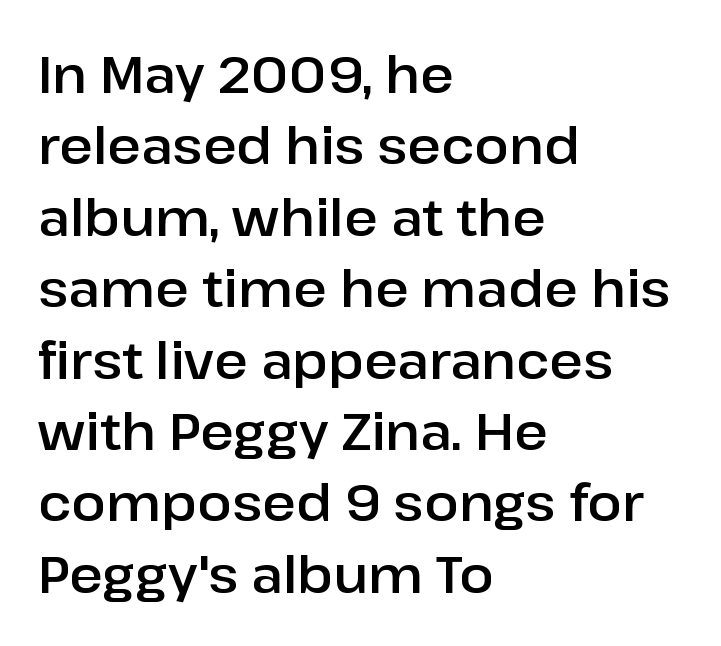
The image shows 51 px sans-serif type, upright; set left-aligned, normal line spacing (1.4x), normal letter spacing, not underlined; low stroke contrast and a medium x-height.
